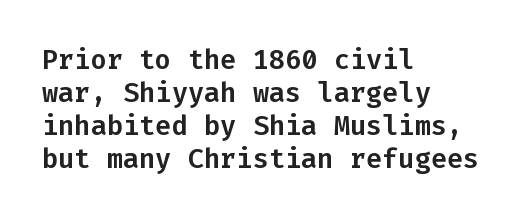
Q: Is the text italic (slanted)? A: No, it is upright.
Q: Is the text underlined? A: No.
Q: How is the paragraph aligned? A: Left-aligned.
Q: Is the spacing between letters normal or unusually wide? A: Normal.
